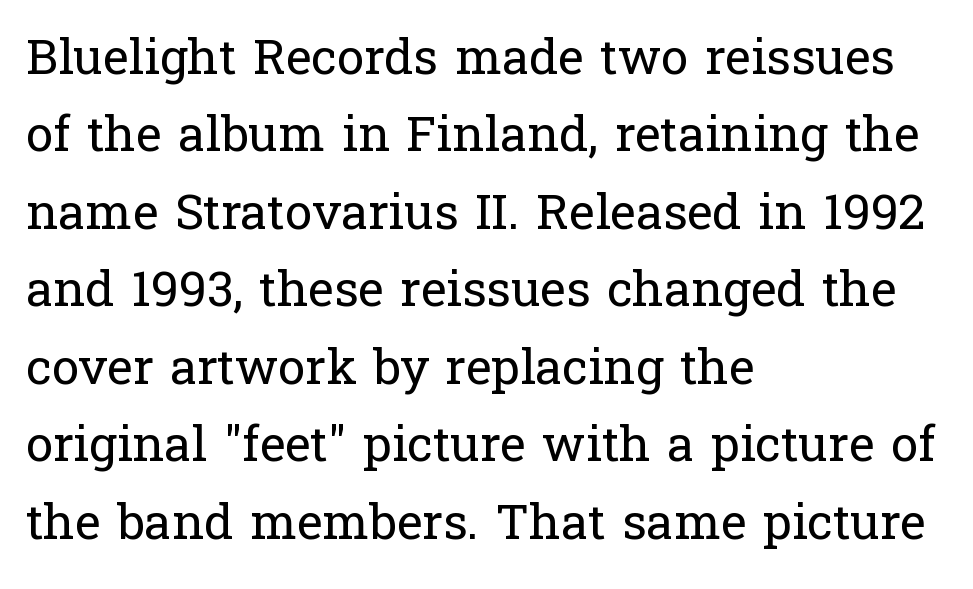
Vertically, the passage feels balanced, rows spaced as you'd expect. Is this a fixed-width face? No — the glyphs have proportional, varying widths. The words here are not underlined. A classic flush-left, rag-right setting is used for this passage.
